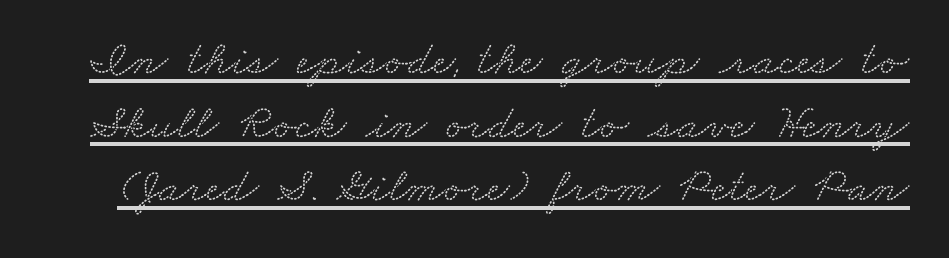
The image shows 49 px wide serif type; set normal line spacing (1.3x), normal letter spacing, underlined; low stroke contrast and a small x-height.
